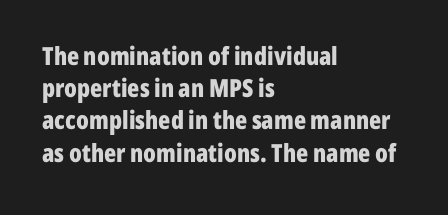
Q: Is the text bold? A: Yes.
Q: Is the text italic (slanted)? A: No, it is upright.
Q: Is the text underlined? A: No.
Q: How is the paragraph aligned? A: Left-aligned.
Q: Is the spacing between letters normal or unusually wide? A: Normal.
Q: Is the spacing between lines tight, normal or loose? A: Normal.
